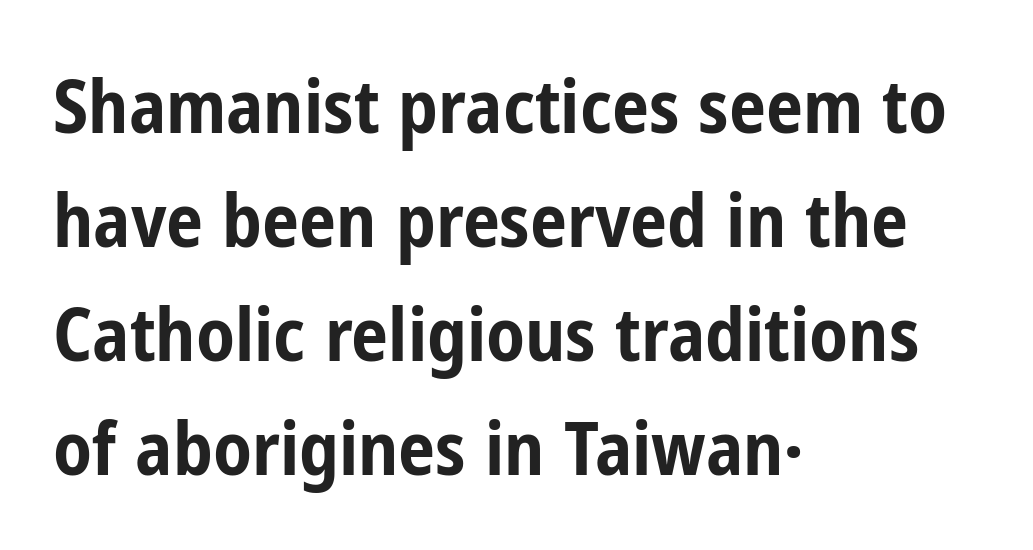
{"serif": "no", "italic": "no", "bold": "yes", "weight": "bold", "width": "condensed", "stroke_contrast": "low", "x_height": "medium", "monospaced": "no", "underline": "no", "align": "left", "line_spacing": "normal", "line_spacing_ratio": 1.54, "letter_spacing": "normal", "letter_spacing_em": 0.0, "glyph_px": 74}
